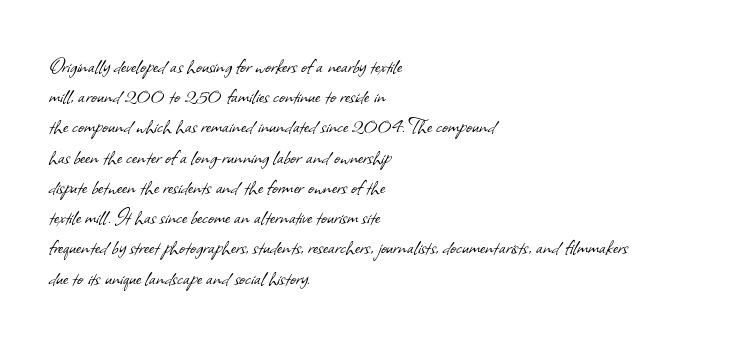
{"bold": "no", "underline": "no", "align": "left", "line_spacing_ratio": 1.21, "letter_spacing": "normal", "letter_spacing_em": 0.0, "glyph_px": 25}
